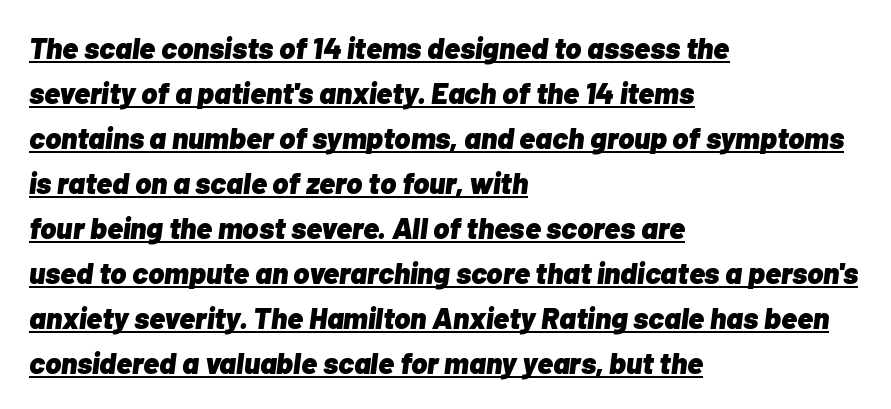
The image shows 30 px heavy type, italic (leaning right); set left-aligned, normal line spacing (1.5x), normal letter spacing, underlined; low stroke contrast and a medium x-height.
